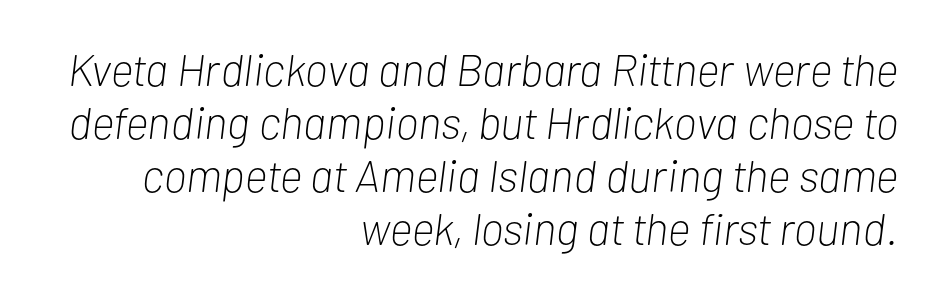
{"italic": "yes", "lean": "right", "slant_degrees": 7, "bold": "no", "weight": "light", "width": "condensed", "stroke_contrast": "low", "x_height": "medium", "monospaced": "no", "underline": "no", "align": "right", "line_spacing_ratio": 1.18, "letter_spacing": "normal", "letter_spacing_em": 0.0, "glyph_px": 45}
